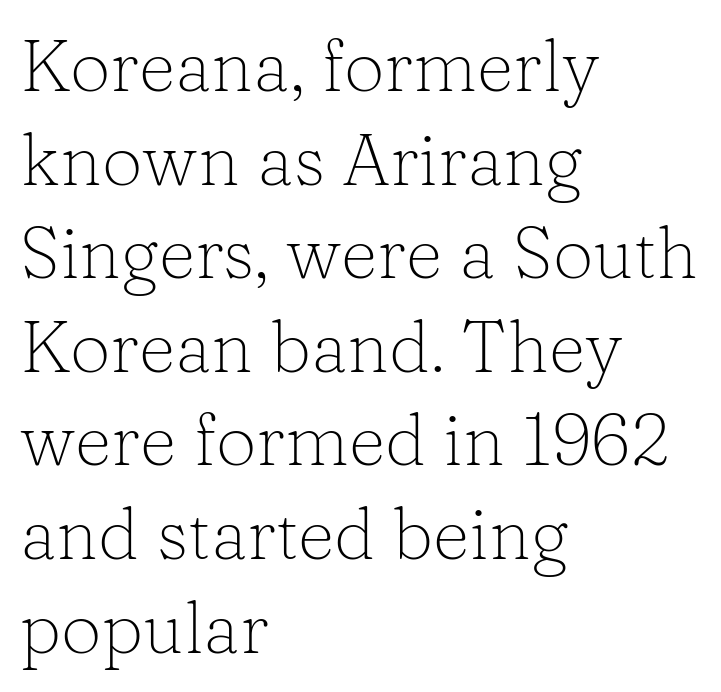
Only glyphs here, with clear space below each row. This rendering employs a face with finishing strokes, i.e., a serif. A normal amount of white space separates one row of letters from the next. Is this a fixed-width face? No — the glyphs have proportional, varying widths. Ascenders rise straight up at ninety degrees.
